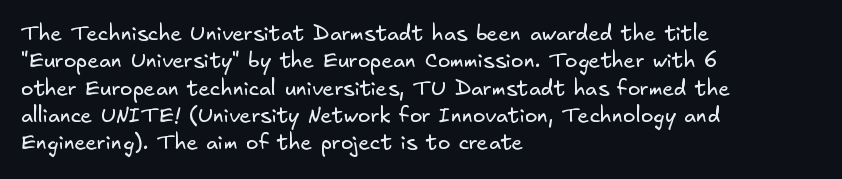
Is there much room between lines? A standard amount, neither cramped nor airy. You could call the tracking neutral — neither tight nor loose. The typesetter chose a ragged-right arrangement here. Only glyphs here, with clear space below each row. The weight would be labelled regular, book, light, or lighter still.
